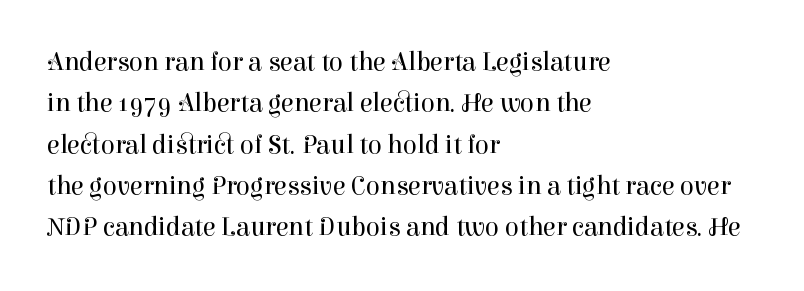
The image shows 26 px text type, upright; set left-aligned, normal line spacing (1.59x), normal letter spacing, not underlined.
